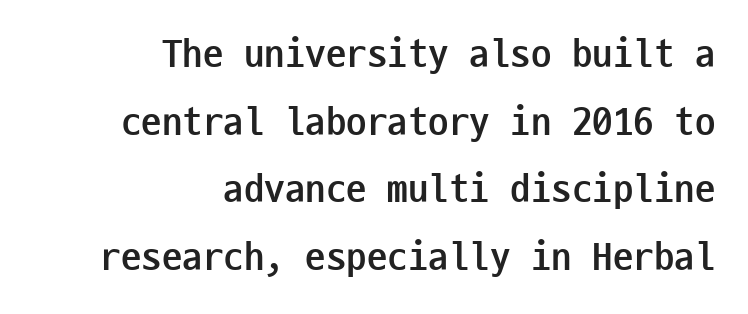
The space beneath each line is pristine and unruled. The vertical gap from one line to the next is medium. Nobody touched the tracking dial on this one. A sans-serif font was chosen for this passage. Looks like terminal output: every glyph gets an equal slot. Leftover space on each line is placed entirely before the opening word.
